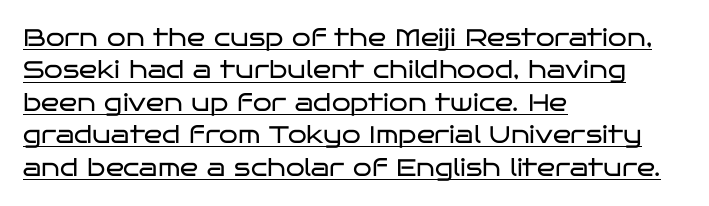
The image shows 24 px text type, upright; set left-aligned, normal line spacing (1.35x), normal letter spacing, underlined.
